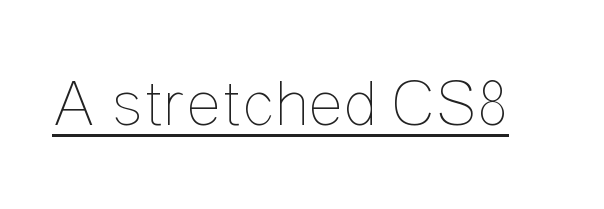
The rendering keeps characters at their native spacing. Each letter keeps its own natural width here, so spacing adapts to shape. The lettering is marked with a stroke running underneath it. Vertical strokes here are truly vertical.
